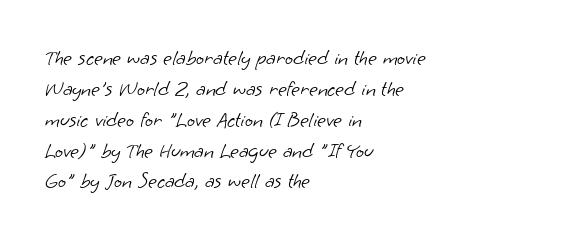
The face used here is rendered with its standard letterfit. The typesetter chose a ragged-right arrangement here. Quick note: interline space is typical. Letters rest on an invisible, unmarked baseline. The face looks like a standard text weight, possibly lighter.
